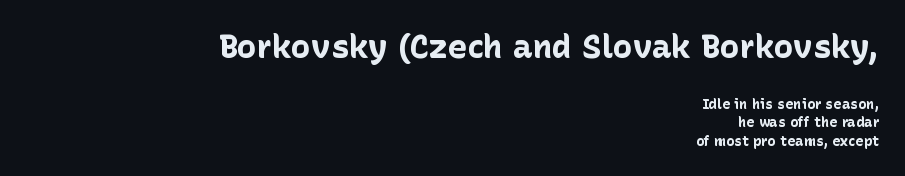
The image shows 33 px bold sans-serif type, upright; set right-aligned, normal line spacing (1.3x), normal letter spacing, not underlined; the first (top) block is 2.36x larger; low stroke contrast and a medium x-height.
